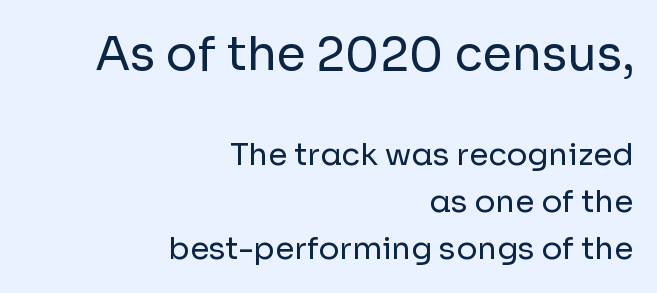
{"serif": "no", "italic": "no", "bold": "no", "weight": "regular", "width": "normal", "stroke_contrast": "low", "x_height": "medium", "monospaced": "no", "underline": "no", "align": "right", "line_spacing": "normal", "line_spacing_ratio": 1.53, "letter_spacing": "normal", "letter_spacing_em": 0.0, "larger_block": "first", "size_ratio": 1.52, "glyph_px": 47}
